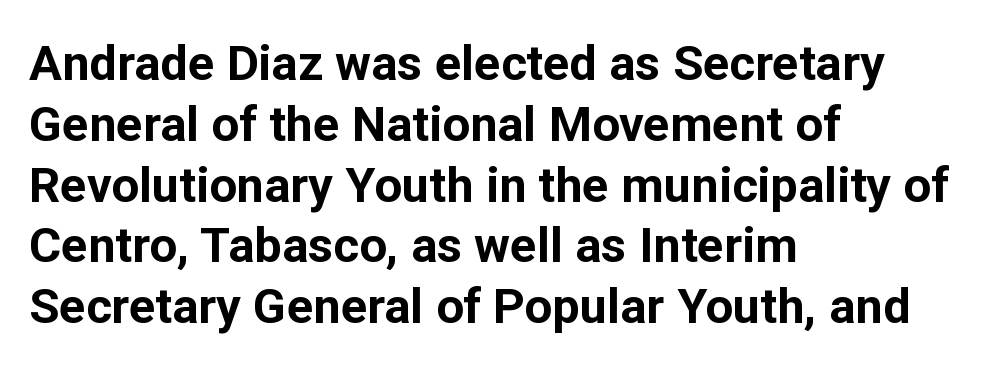
The image shows 49 px bold sans-serif type, upright; set left-aligned, line spacing 1.24x, normal letter spacing, not underlined; low stroke contrast and a medium x-height.
